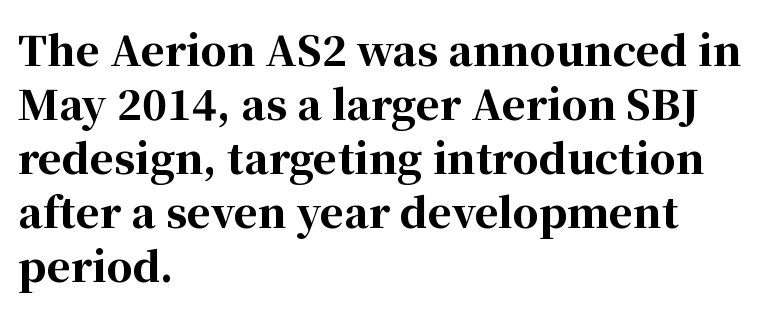
{"serif": "yes", "italic": "no", "bold": "yes", "weight": "bold", "width": "normal", "stroke_contrast": "high", "x_height": "medium", "monospaced": "no", "underline": "no", "align": "left", "line_spacing": "normal", "line_spacing_ratio": 1.32, "letter_spacing": "normal", "letter_spacing_em": 0.0, "glyph_px": 41}
